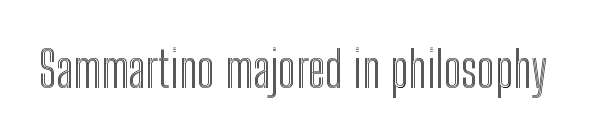
Q: Is the text italic (slanted)? A: No, it is upright.
Q: Is the text underlined? A: No.
Q: Is the spacing between letters normal or unusually wide? A: Normal.
Q: Width (condensed, normal, or wide)? A: Condensed.
Q: x-height? A: Medium.
Q: Monospaced? A: No.
